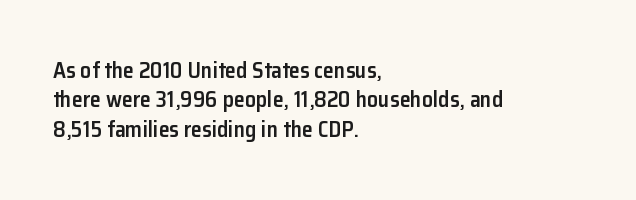
Q: Is the text bold? A: Semi-bold.
Q: Is the text italic (slanted)? A: No, it is upright.
Q: Is the text underlined? A: No.
Q: How is the paragraph aligned? A: Left-aligned.
Q: Is the spacing between letters normal or unusually wide? A: Normal.
Q: Is the spacing between lines tight, normal or loose? A: Normal.
